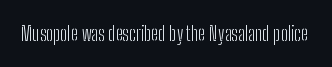
Q: Is the text bold? A: No.
Q: Is the text italic (slanted)? A: No, it is upright.
Q: Is the text underlined? A: No.
Q: Is the spacing between letters normal or unusually wide? A: Normal.
